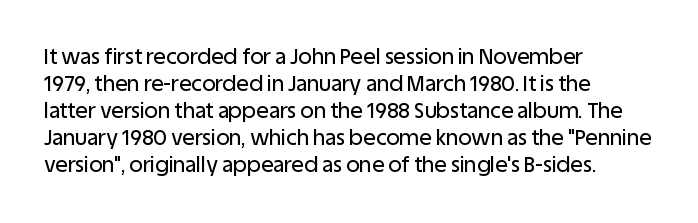
The letters stand straight up with perfectly vertical stems. Tracking here is standard; glyphs follow each other at the usual distance. Whoever set this chose a conventional vertical rhythm. The paragraph has a hard left edge and a soft right edge. Has an underline been added? It has not.
